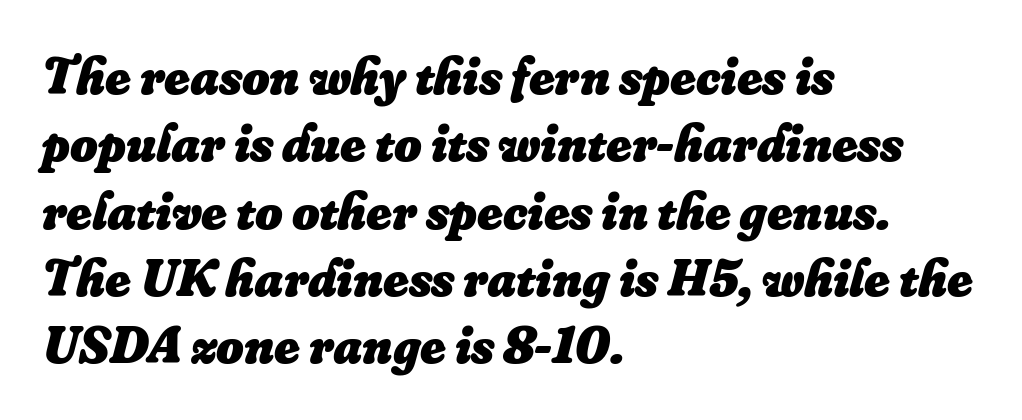
Compared with an ordinary text face, these strokes are far heavier — a full bold. The space directly below the letters is spotless. Is there much room between lines? A standard amount, neither cramped nor airy. The typography opts for an oblique posture over an upright one. All the whitespace from short lines collects on the right. The gaps between neighbouring characters are ordinary and unremarkable.
